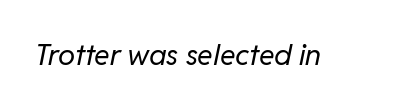
The image shows 29 px regular-weight type, italic (leaning right); set normal letter spacing, not underlined; low stroke contrast and a medium x-height.
